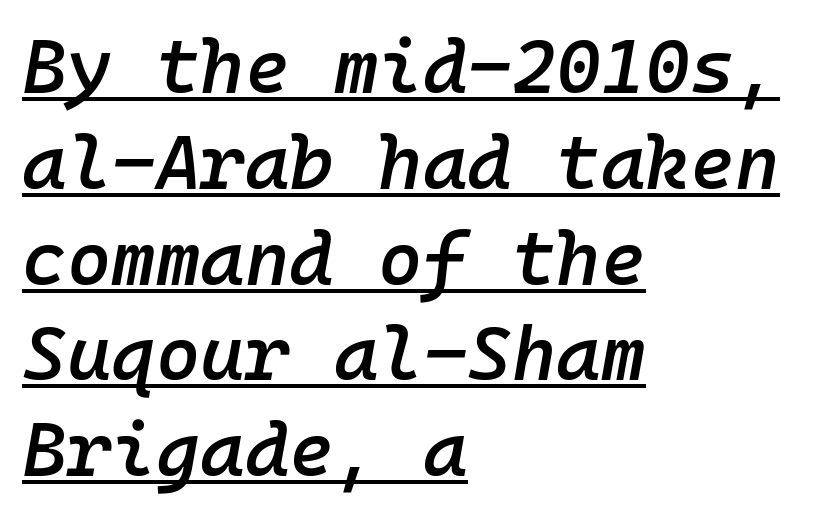
{"italic": "yes", "lean": "right", "slant_degrees": 10, "bold": "semi", "weight": "semibold", "width": "normal", "stroke_contrast": "low", "x_height": "medium", "monospaced": "yes", "underline": "yes", "align": "left", "line_spacing": "normal", "line_spacing_ratio": 1.26, "letter_spacing": "normal", "letter_spacing_em": 0.0, "glyph_px": 76}
